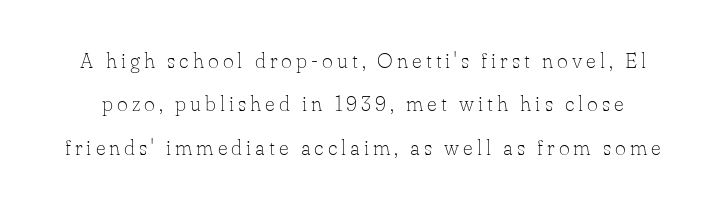
{"italic": "no", "bold": "no", "underline": "no", "line_spacing": "loose", "line_spacing_ratio": 2.07, "glyph_px": 21}
